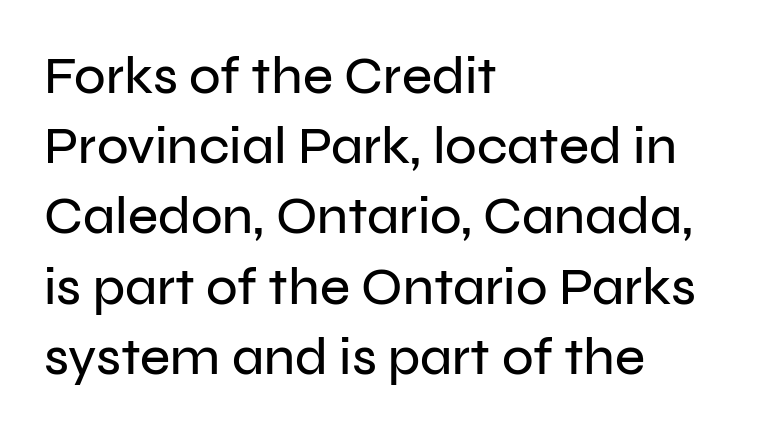
Q: Is the text italic (slanted)? A: No, it is upright.
Q: Is the typeface a serif or a sans-serif typeface? A: Sans-serif.
Q: Is the text underlined? A: No.
Q: How is the paragraph aligned? A: Left-aligned.
Q: Is the spacing between letters normal or unusually wide? A: Normal.
Q: Is the spacing between lines tight, normal or loose? A: Normal.
Q: Width (condensed, normal, or wide)? A: Normal.
Q: Stroke contrast? A: Low.
Q: x-height? A: Medium.
Q: Monospaced? A: No.
